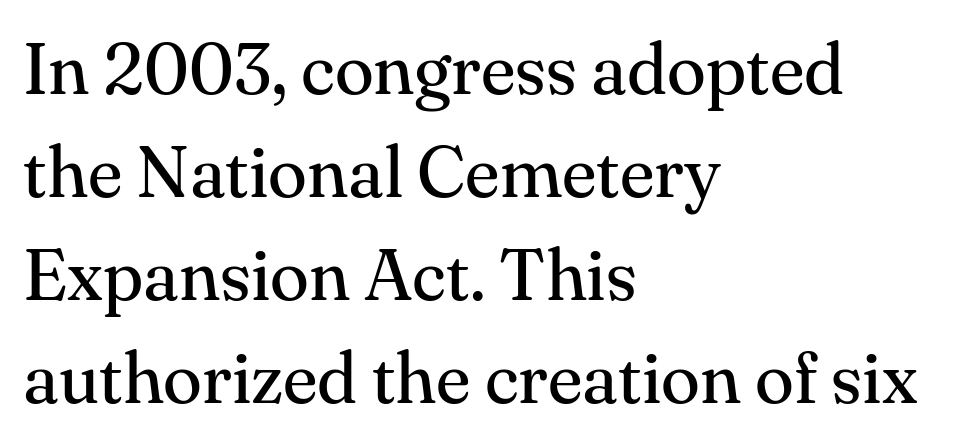
The image shows 72 px regular-weight serif type, upright; set left-aligned, normal line spacing (1.43x), normal letter spacing, not underlined; medium stroke contrast and a small x-height.
